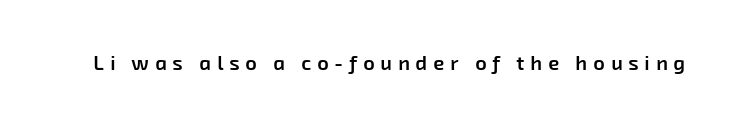
The image shows 20 px text type; set unusually wide letter spacing (+0.3 em), not underlined.
